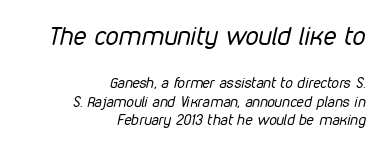
Q: Is the text bold? A: No.
Q: Is the text italic (slanted)? A: Yes, it leans right by about 12 degrees.
Q: Is the text underlined? A: No.
Q: How is the paragraph aligned? A: Right-aligned.
Q: Is the spacing between letters normal or unusually wide? A: Normal.
Q: Which block of text is set in a larger size, the first (top) or the second (bottom)? A: The first (top) one.
